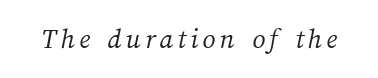
The image shows 29 px light type; set not underlined; medium stroke contrast and a medium x-height.
